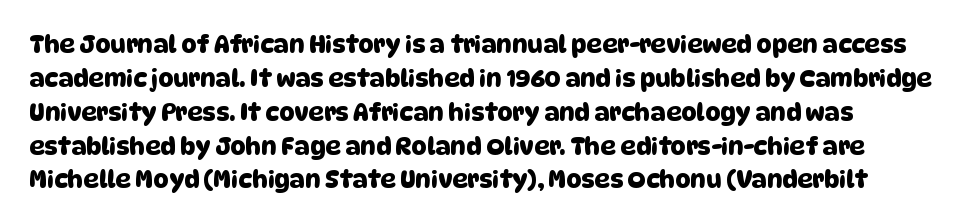
Lines of text with bare space underneath. Glyph-to-glyph distance matches everyday printed text. The lines sit at an ordinary, default distance from one another. The lines in this sample share a left origin and differ only in where they stop.
